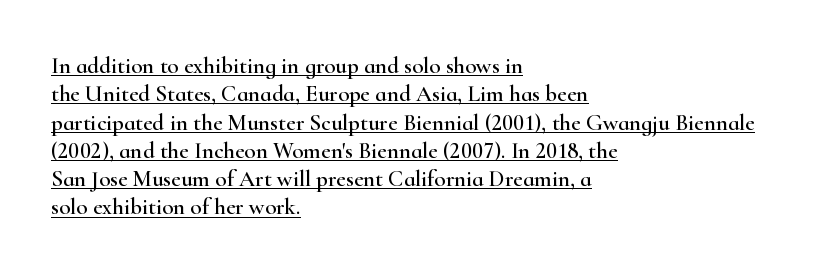
The image shows 23 px text type, upright; set left-aligned, line spacing 1.23x, normal letter spacing, underlined.
